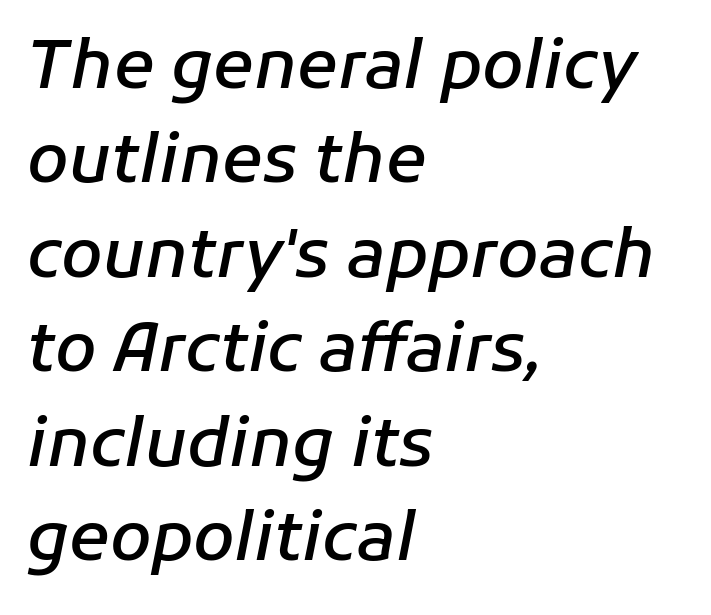
The image shows 67 px semibold type, italic (leaning right); set left-aligned, normal line spacing (1.41x), normal letter spacing, not underlined; low stroke contrast and a medium x-height.
